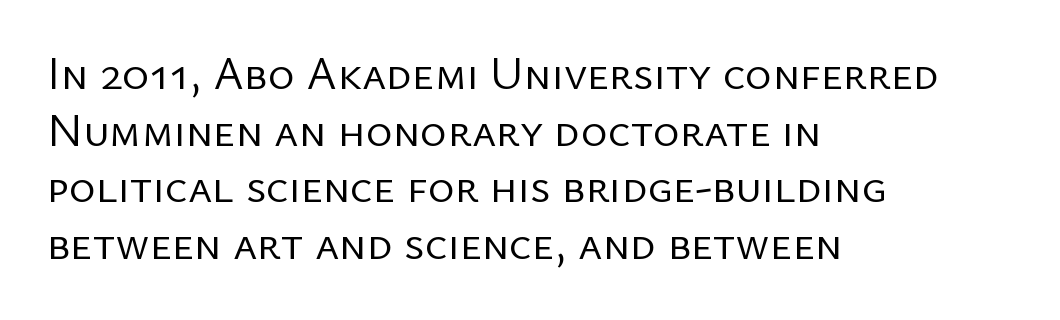
Q: Is the text bold? A: No.
Q: Is the text italic (slanted)? A: No, it is upright.
Q: Is the typeface a serif or a sans-serif typeface? A: Sans-serif.
Q: Is the text underlined? A: No.
Q: How is the paragraph aligned? A: Left-aligned.
Q: Is the spacing between letters normal or unusually wide? A: Normal.
Q: Width (condensed, normal, or wide)? A: Normal.
Q: Stroke contrast? A: Low.
Q: x-height? A: Medium.
Q: Monospaced? A: No.
